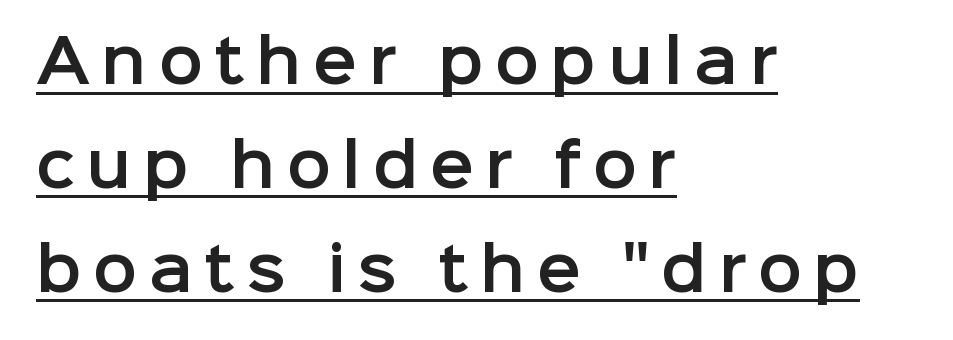
Q: Is the text italic (slanted)? A: No, it is upright.
Q: Is the typeface a serif or a sans-serif typeface? A: Sans-serif.
Q: Is the text underlined? A: Yes.
Q: How is the paragraph aligned? A: Left-aligned.
Q: Width (condensed, normal, or wide)? A: Normal.
Q: Stroke contrast? A: Low.
Q: x-height? A: Medium.
Q: Monospaced? A: No.
